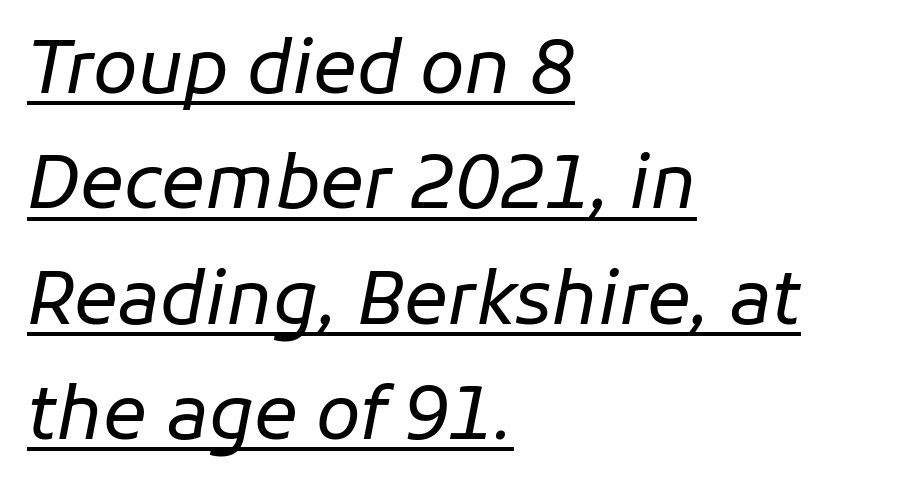
{"italic": "yes", "lean": "right", "slant_degrees": 11, "bold": "no", "weight": "regular", "width": "normal", "stroke_contrast": "low", "x_height": "medium", "monospaced": "no", "underline": "yes", "align": "left", "line_spacing": "normal", "line_spacing_ratio": 1.58, "letter_spacing": "normal", "letter_spacing_em": 0.0, "glyph_px": 73}
